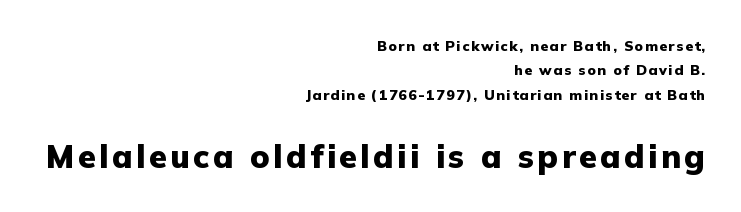
Q: Is the text bold? A: Yes.
Q: Is the text italic (slanted)? A: No, it is upright.
Q: Is the typeface a serif or a sans-serif typeface? A: Sans-serif.
Q: Is the text underlined? A: No.
Q: How is the paragraph aligned? A: Right-aligned.
Q: Which block of text is set in a larger size, the first (top) or the second (bottom)? A: The second (bottom) one.
Q: Width (condensed, normal, or wide)? A: Normal.
Q: Stroke contrast? A: Low.
Q: x-height? A: Medium.
Q: Monospaced? A: No.
